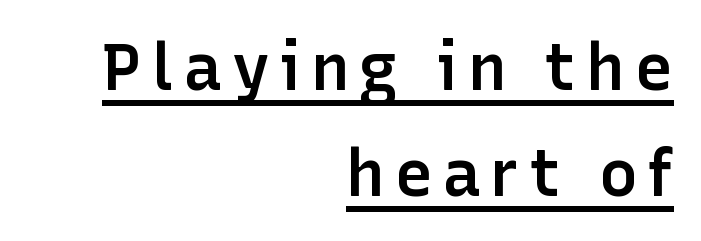
The image shows 65 px semibold sans-serif type, upright; set right-aligned, normal line spacing (1.63x), underlined; low stroke contrast and a medium x-height.
